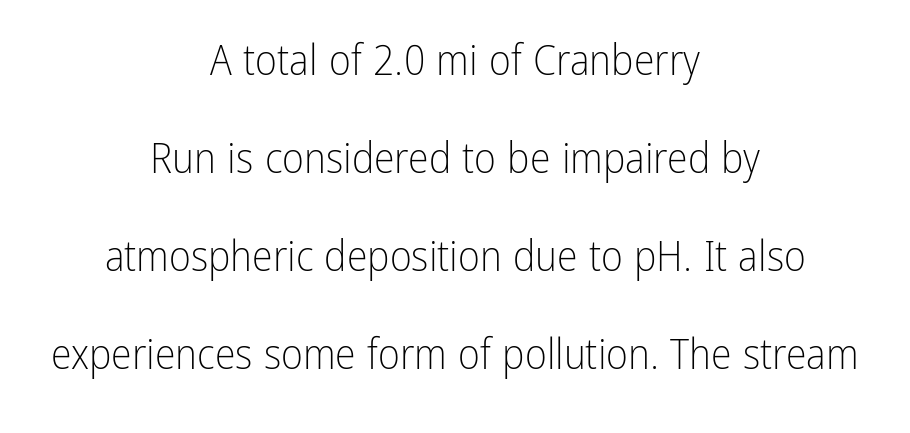
Q: Is the text bold? A: No.
Q: Is the text italic (slanted)? A: No, it is upright.
Q: Is the typeface a serif or a sans-serif typeface? A: Sans-serif.
Q: Is the text underlined? A: No.
Q: How is the paragraph aligned? A: Centered.
Q: Is the spacing between letters normal or unusually wide? A: Normal.
Q: Is the spacing between lines tight, normal or loose? A: Loose.
Q: Width (condensed, normal, or wide)? A: Condensed.
Q: Stroke contrast? A: Low.
Q: x-height? A: Medium.
Q: Monospaced? A: No.
